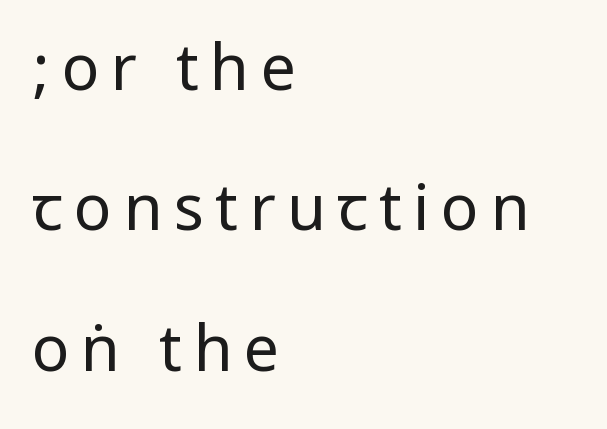
{"serif": "no", "italic": "no", "bold": "no", "weight": "regular", "width": "condensed", "stroke_contrast": "low", "underline": "no", "align": "left", "line_spacing": "loose", "line_spacing_ratio": 2.23, "glyph_px": 63}
